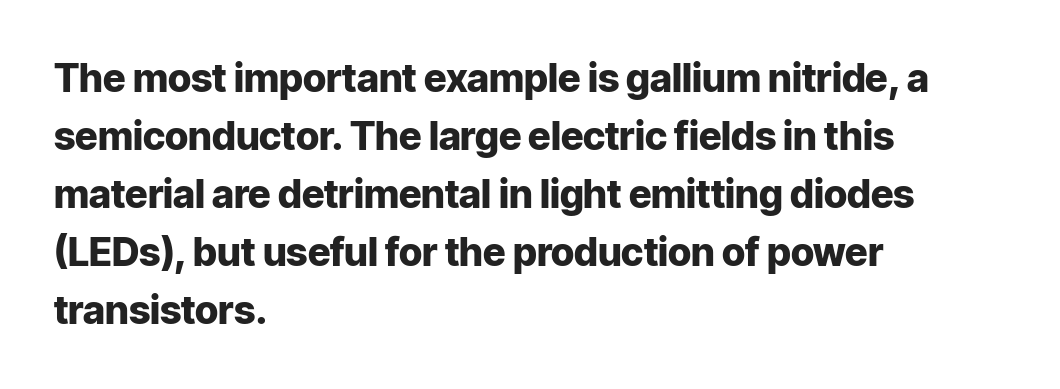
The image shows 39 px heavy sans-serif type, upright; set left-aligned, normal line spacing (1.49x), normal letter spacing, not underlined; low stroke contrast and a medium x-height.
